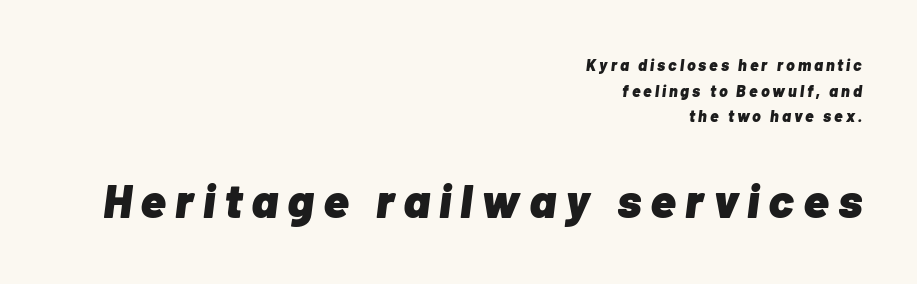
{"italic": "yes", "lean": "right", "slant_degrees": 7, "bold": "yes", "weight": "heavy", "width": "normal", "stroke_contrast": "low", "x_height": "medium", "monospaced": "no", "underline": "no", "align": "right", "line_spacing": "normal", "line_spacing_ratio": 1.6, "larger_block": "second", "size_ratio": 3.0, "glyph_px": 48}
